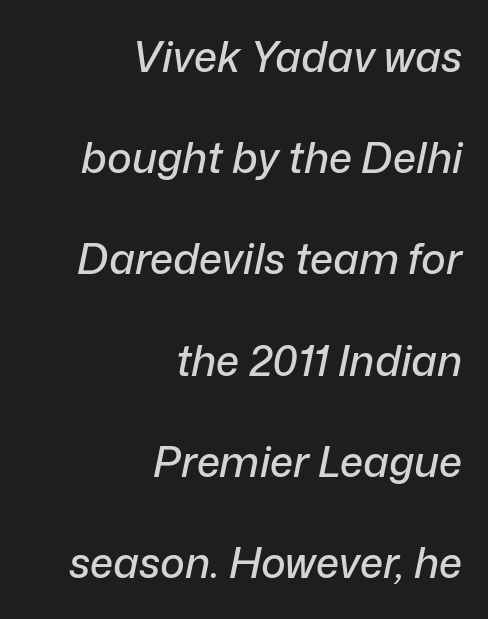
{"italic": "yes", "lean": "right", "slant_degrees": 12, "width": "normal", "stroke_contrast": "low", "x_height": "medium", "monospaced": "no", "underline": "no", "align": "right", "line_spacing": "loose", "line_spacing_ratio": 2.41, "letter_spacing": "normal", "letter_spacing_em": 0.0, "glyph_px": 42}
